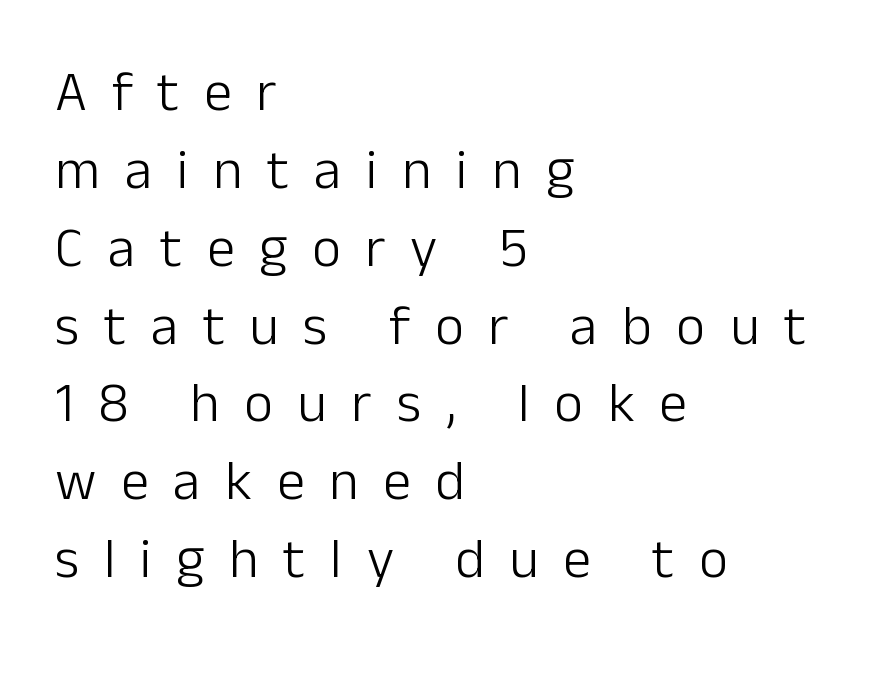
The image shows 56 px light sans-serif type, upright; set left-aligned, normal line spacing (1.39x), unusually wide letter spacing (+0.44 em), not underlined; low stroke contrast and a medium x-height.
